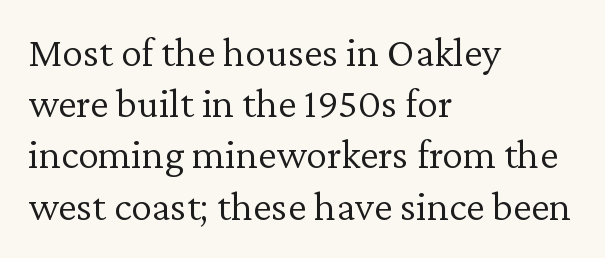
The text was rendered using a seriffed face with decorative stroke endings. The text block is weighted toward the left margin, trailing off unevenly rightward. Look at the tracking — it's just the regular setting, nothing added. These lines are rendered in a variable-pitch font. The letters stand upright; this is a roman face.
